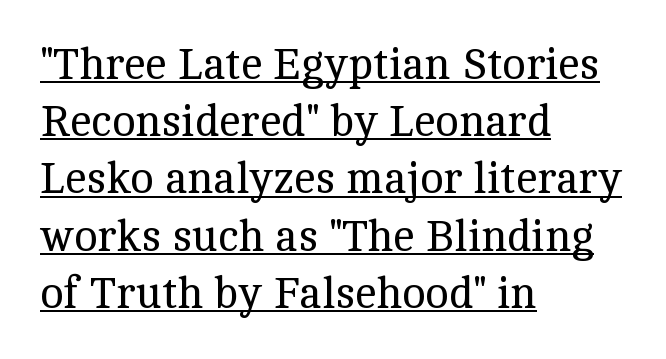
Is this a sans? No — the strokes have serifs. Leading matches the norm, producing a regular column. Teacher's note: observe the even left margin — that is flush-left alignment. Standard letterfit; no display-style spreading of the glyphs.
